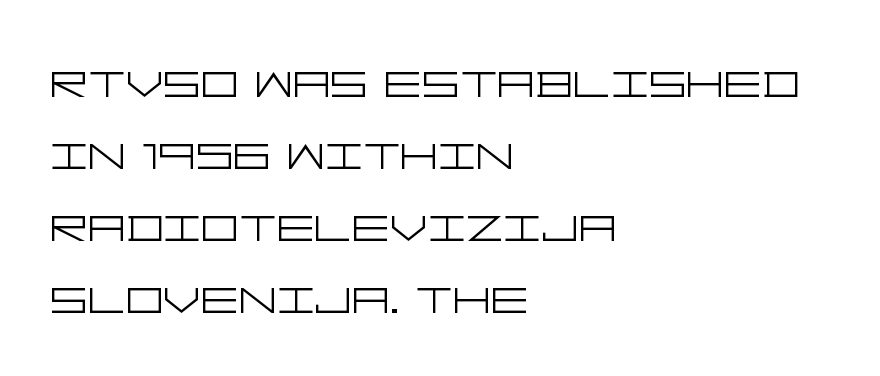
Grotesque or geometric, the face here clearly has no serifs. No italicization has been applied; the sample stays upright. A light-to-regular cut is what we see here. Visually the block forms a straight wall on the left and a jagged coastline on the right. Has an underline been added? It has not. Nobody touched the tracking dial on this one.
